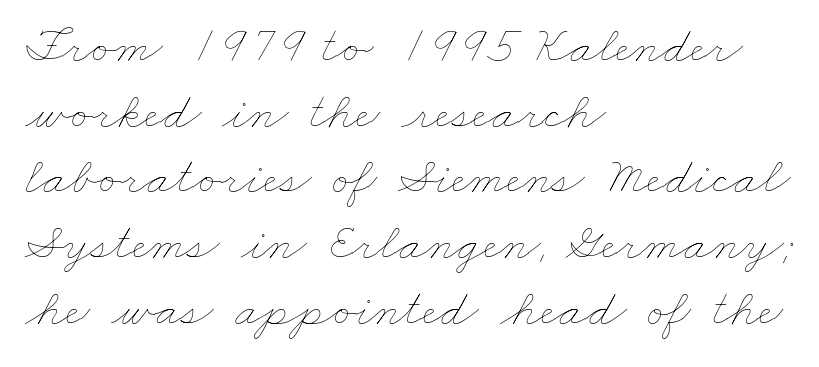
The image shows 53 px thin, wide type; set left-aligned, line spacing 1.24x, normal letter spacing, not underlined; low stroke contrast and a small x-height.
